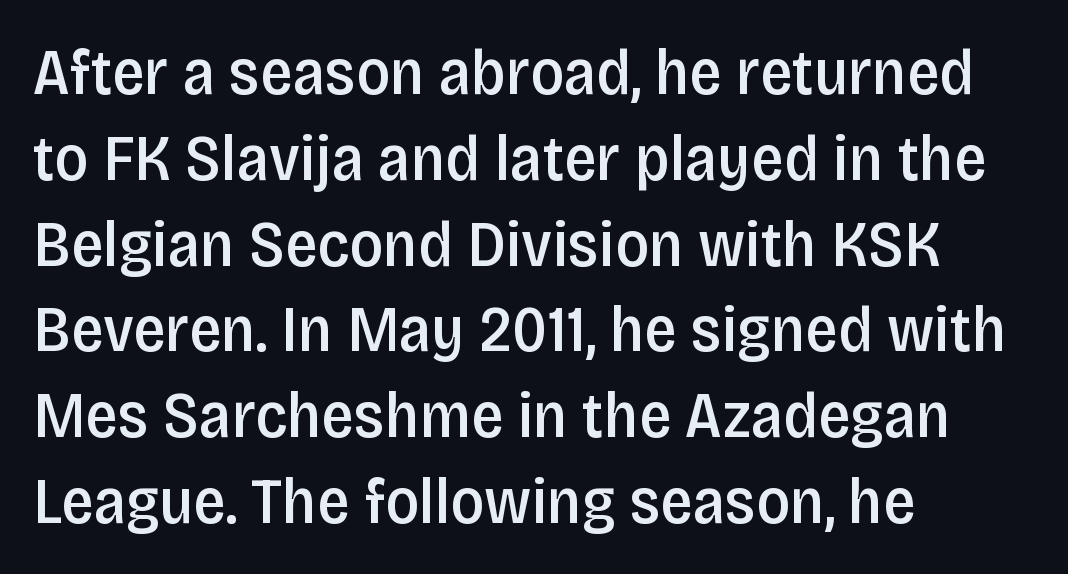
The image shows 65 px semibold, condensed sans-serif type, upright; set left-aligned, normal line spacing (1.32x), normal letter spacing, not underlined; low stroke contrast and a large x-height.
